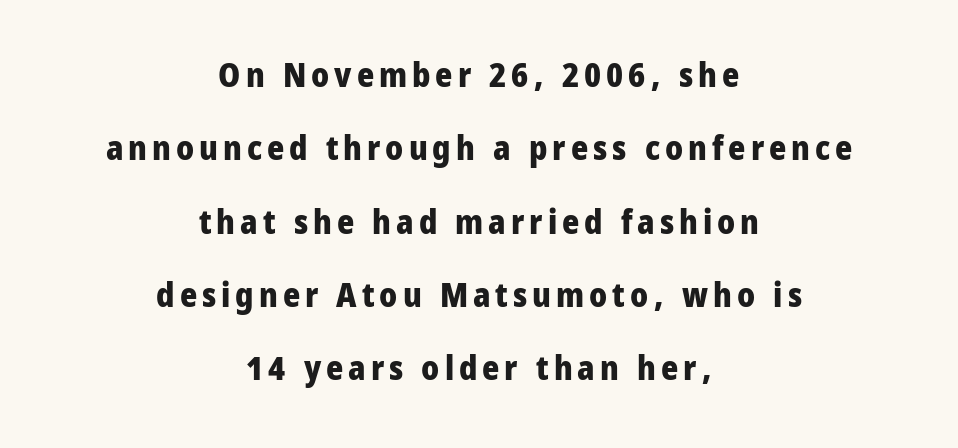
You can tell from the bare stems that sans-serif type was used. The baseline area is clear. Does the copy run flush right? No — it is centered line by line. Emphasis by weight is at full strength: bold. You can tell it's not italic because the verticals are truly vertical. A typesetter would call this leading open, well beyond the default.
